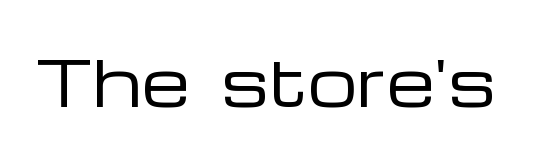
The image shows 62 px regular-weight, wide sans-serif type, upright; set normal letter spacing, not underlined; low stroke contrast and a medium x-height.
